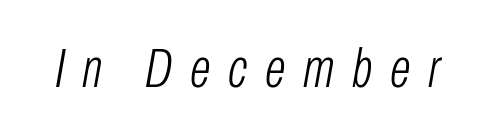
{"italic": "yes", "lean": "right", "slant_degrees": 10, "bold": "no", "weight": "light", "width": "condensed", "stroke_contrast": "low", "x_height": "medium", "monospaced": "no", "underline": "no", "letter_spacing": "wide", "letter_spacing_em": 0.32, "glyph_px": 55}
